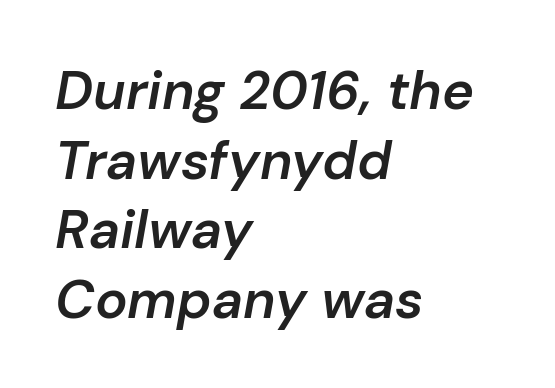
The image shows 54 px semibold type, italic (leaning right); set left-aligned, normal line spacing (1.29x), normal letter spacing, not underlined; low stroke contrast and a medium x-height.
